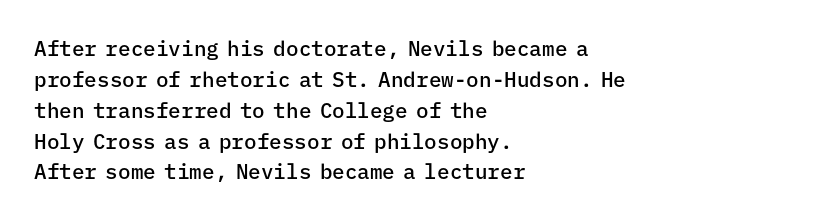
Q: Is the text bold? A: Semi-bold.
Q: Is the text italic (slanted)? A: No, it is upright.
Q: Is the text underlined? A: No.
Q: How is the paragraph aligned? A: Left-aligned.
Q: Is the spacing between letters normal or unusually wide? A: Normal.
Q: Is the spacing between lines tight, normal or loose? A: Normal.
